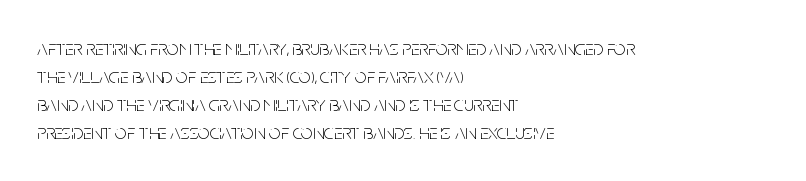
Visually the block forms a straight wall on the left and a jagged coastline on the right. Style check: upright. Bold? No — there's no thickening of the strokes. Notice how descenders clear the ascenders below comfortably — that's standard leading. Each word holds together tightly as a unit, with standard inter-letter gaps.
